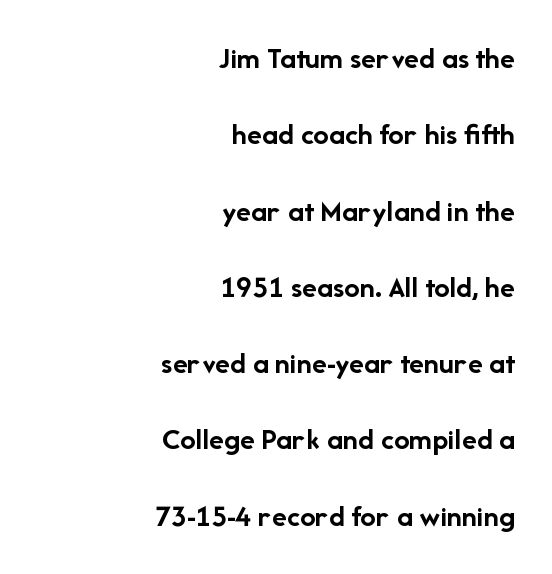
Q: Is the text bold? A: Yes.
Q: Is the text italic (slanted)? A: No, it is upright.
Q: Is the typeface a serif or a sans-serif typeface? A: Sans-serif.
Q: Is the text underlined? A: No.
Q: How is the paragraph aligned? A: Right-aligned.
Q: Is the spacing between letters normal or unusually wide? A: Normal.
Q: Is the spacing between lines tight, normal or loose? A: Loose.
Q: Width (condensed, normal, or wide)? A: Normal.
Q: Stroke contrast? A: Low.
Q: x-height? A: Medium.
Q: Monospaced? A: No.
